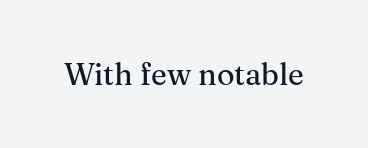
The image shows 30 px serif type, upright; set normal letter spacing, not underlined; medium stroke contrast and a medium x-height.
